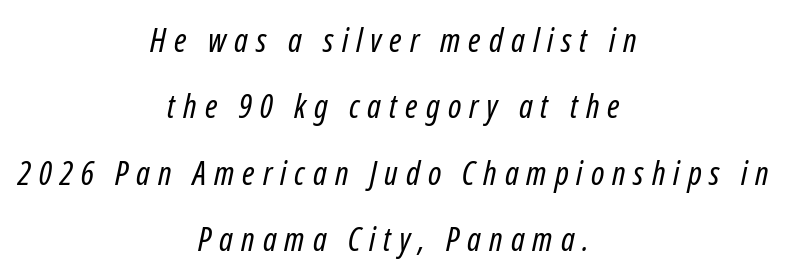
Q: Is the text bold? A: No.
Q: Is the text italic (slanted)? A: Yes, it leans right by about 12 degrees.
Q: Is the text underlined? A: No.
Q: How is the paragraph aligned? A: Centered.
Q: Is the spacing between letters normal or unusually wide? A: Unusually wide.
Q: Is the spacing between lines tight, normal or loose? A: Loose.
Q: Width (condensed, normal, or wide)? A: Condensed.
Q: Stroke contrast? A: Low.
Q: x-height? A: Medium.
Q: Monospaced? A: No.
